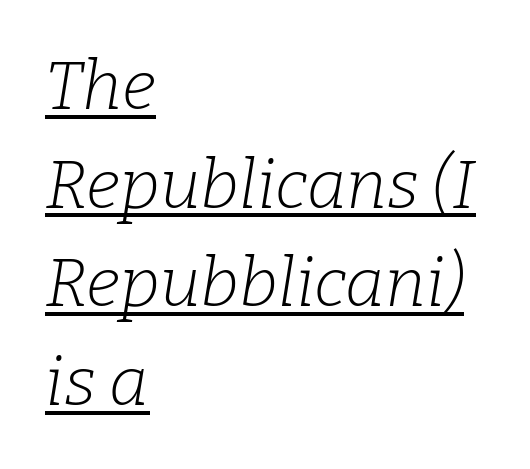
The image shows 68 px light serif type, italic (leaning right); set left-aligned, normal line spacing (1.45x), normal letter spacing, underlined; low stroke contrast and a medium x-height.
